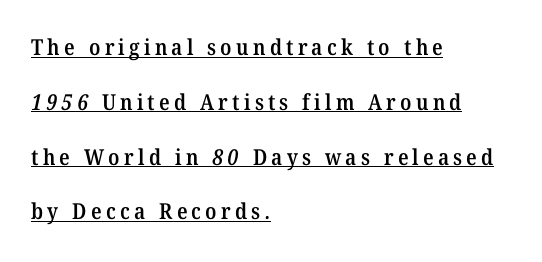
{"bold": "semi", "underline": "yes", "align": "left", "line_spacing": "loose", "line_spacing_ratio": 2.49, "glyph_px": 22}
